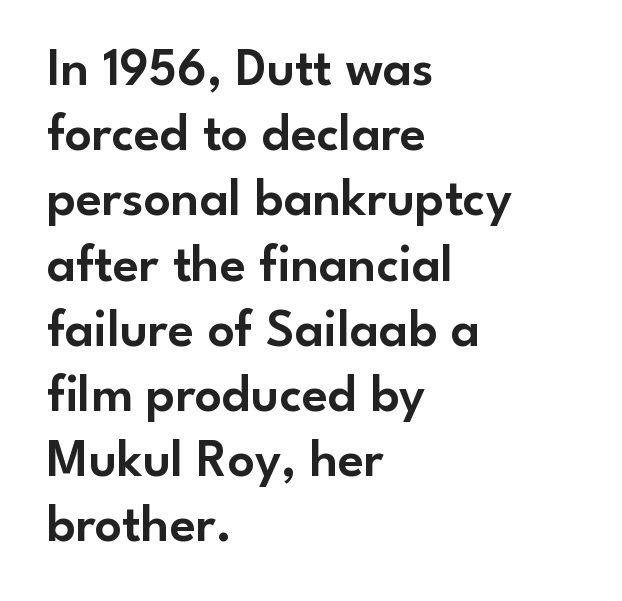
{"serif": "no", "italic": "no", "width": "normal", "stroke_contrast": "low", "x_height": "small", "monospaced": "no", "underline": "no", "align": "left", "line_spacing_ratio": 1.23, "letter_spacing": "normal", "letter_spacing_em": 0.0, "glyph_px": 53}
